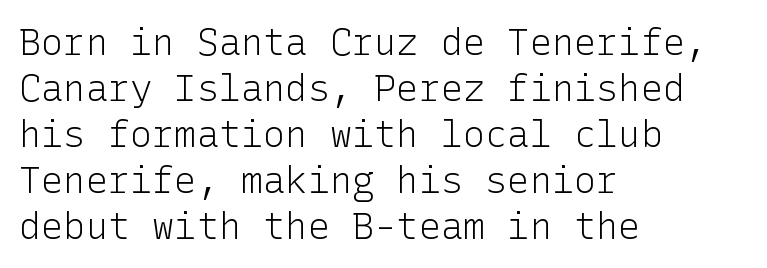
The image shows 37 px light sans-serif type, upright; set left-aligned, line spacing 1.24x, normal letter spacing, not underlined; low stroke contrast and a medium x-height.
